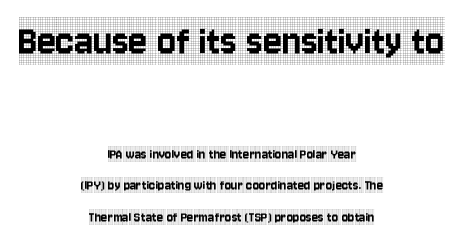
In terms of posture, this sample is upright. A centered setting, common on invitations and titles, is used for this passage. A bare baseline throughout the passage. Do the characters align in a grid? No, the font is proportional.
